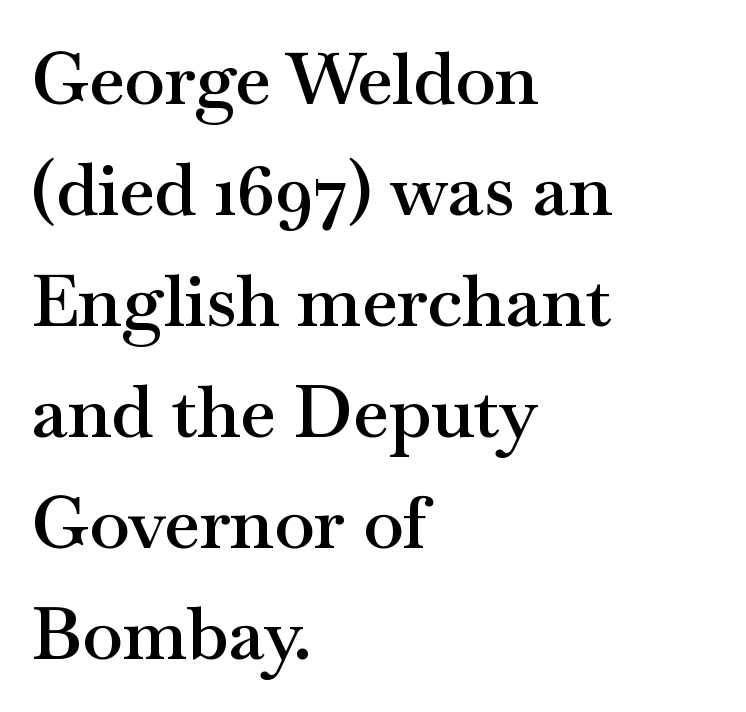
{"serif": "yes", "italic": "no", "bold": "semi", "weight": "semibold", "width": "wide", "stroke_contrast": "medium", "x_height": "small", "monospaced": "no", "underline": "no", "align": "left", "line_spacing": "normal", "line_spacing_ratio": 1.52, "letter_spacing": "normal", "letter_spacing_em": 0.0, "glyph_px": 73}
